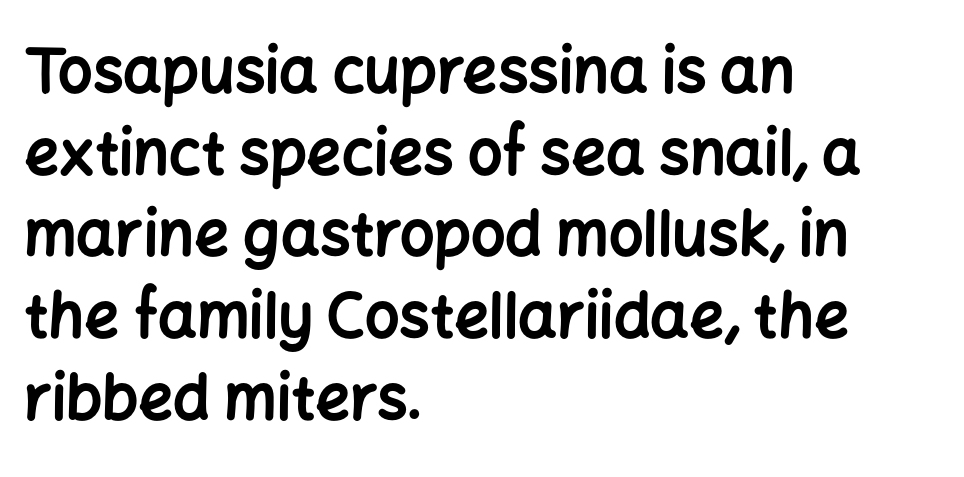
{"serif": "no", "italic": "no", "bold": "yes", "weight": "bold", "width": "normal", "stroke_contrast": "low", "x_height": "medium", "monospaced": "no", "underline": "no", "align": "left", "line_spacing": "normal", "line_spacing_ratio": 1.34, "letter_spacing": "normal", "letter_spacing_em": 0.0, "glyph_px": 61}
